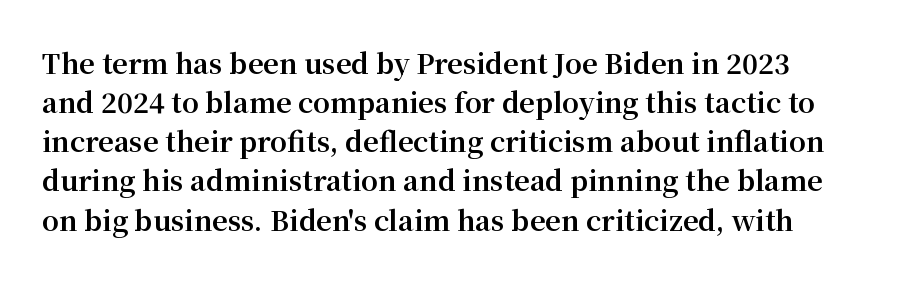
{"italic": "no", "bold": "yes", "underline": "no", "line_spacing": "normal", "line_spacing_ratio": 1.45, "letter_spacing": "normal", "letter_spacing_em": 0.0, "glyph_px": 27}
